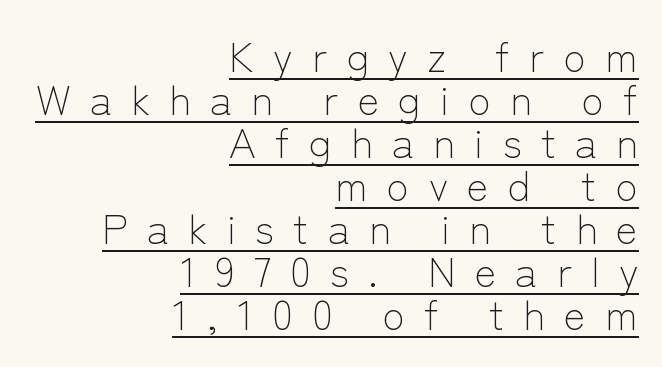
{"serif": "no", "italic": "no", "bold": "no", "weight": "light", "width": "normal", "stroke_contrast": "low", "x_height": "medium", "monospaced": "no", "underline": "yes", "align": "right", "line_spacing": "tight", "line_spacing_ratio": 1.05, "letter_spacing": "wide", "letter_spacing_em": 0.47, "glyph_px": 41}
